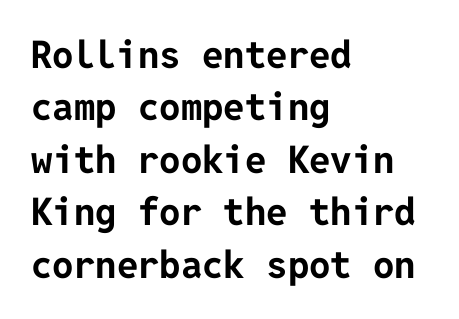
This is roman type, the default non-slanted kind. To sum up the face: it is a sans, with no serifs. Is the letter spacing exaggerated? No — it looks like the ordinary default. The glyphs have the mass of a bold cut.
